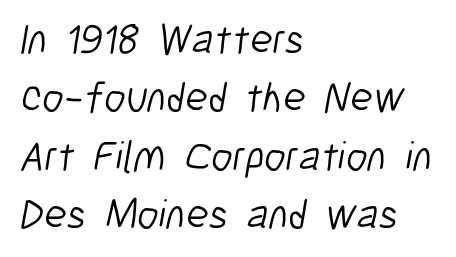
Q: Is the text bold? A: No.
Q: Is the typeface a serif or a sans-serif typeface? A: Sans-serif.
Q: Is the text underlined? A: No.
Q: How is the paragraph aligned? A: Left-aligned.
Q: Is the spacing between letters normal or unusually wide? A: Normal.
Q: Is the spacing between lines tight, normal or loose? A: Normal.
Q: Width (condensed, normal, or wide)? A: Condensed.
Q: Stroke contrast? A: Low.
Q: x-height? A: Medium.
Q: Monospaced? A: No.
